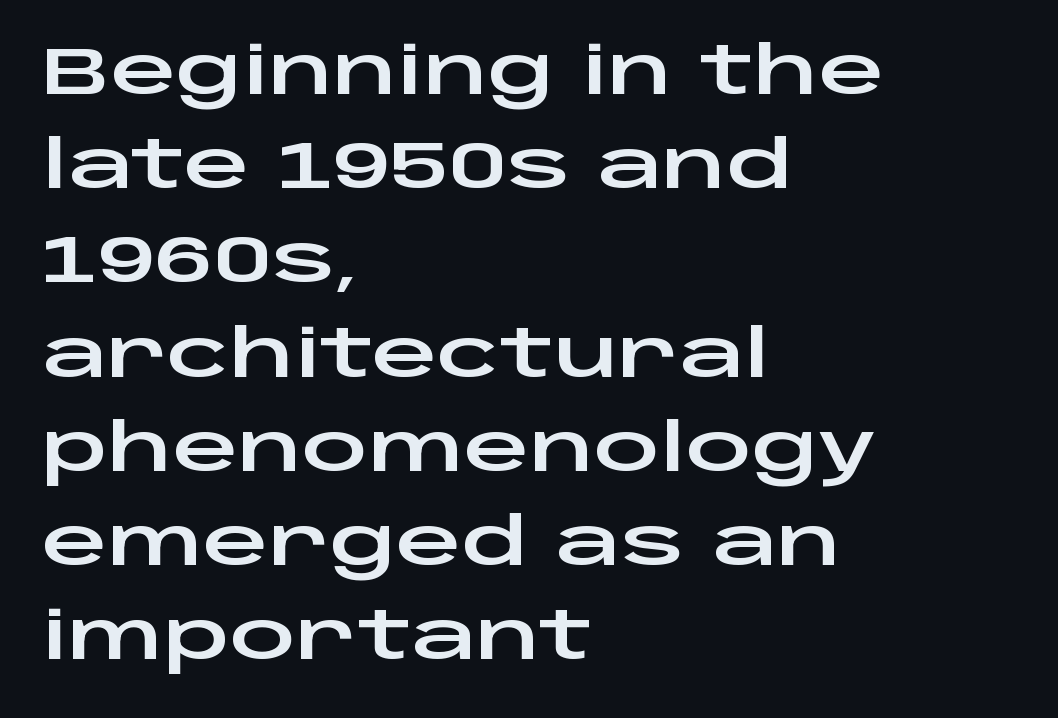
Q: Is the text italic (slanted)? A: No, it is upright.
Q: Is the typeface a serif or a sans-serif typeface? A: Sans-serif.
Q: Is the text underlined? A: No.
Q: How is the paragraph aligned? A: Left-aligned.
Q: Is the spacing between letters normal or unusually wide? A: Normal.
Q: Is the spacing between lines tight, normal or loose? A: Normal.
Q: Width (condensed, normal, or wide)? A: Wide.
Q: Stroke contrast? A: Low.
Q: x-height? A: Large.
Q: Monospaced? A: No.
